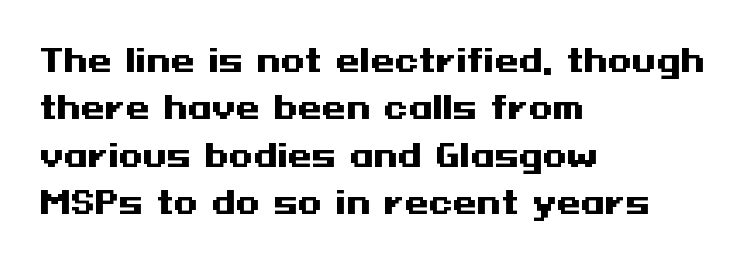
The image shows 31 px heavy, wide sans-serif type, upright; set left-aligned, normal line spacing (1.53x), normal letter spacing, not underlined; medium stroke contrast and a medium x-height.
